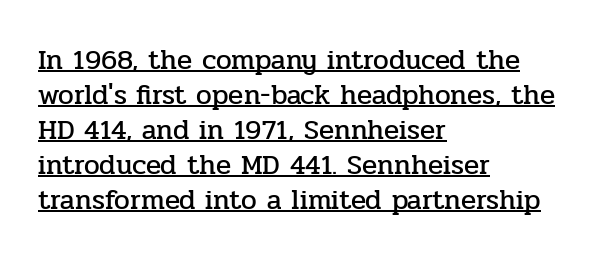
Q: Is the text italic (slanted)? A: No, it is upright.
Q: Is the typeface a serif or a sans-serif typeface? A: Serif.
Q: Is the text underlined? A: Yes.
Q: How is the paragraph aligned? A: Left-aligned.
Q: Is the spacing between letters normal or unusually wide? A: Normal.
Q: Is the spacing between lines tight, normal or loose? A: Normal.
Q: Width (condensed, normal, or wide)? A: Normal.
Q: Stroke contrast? A: Low.
Q: x-height? A: Medium.
Q: Monospaced? A: No.
